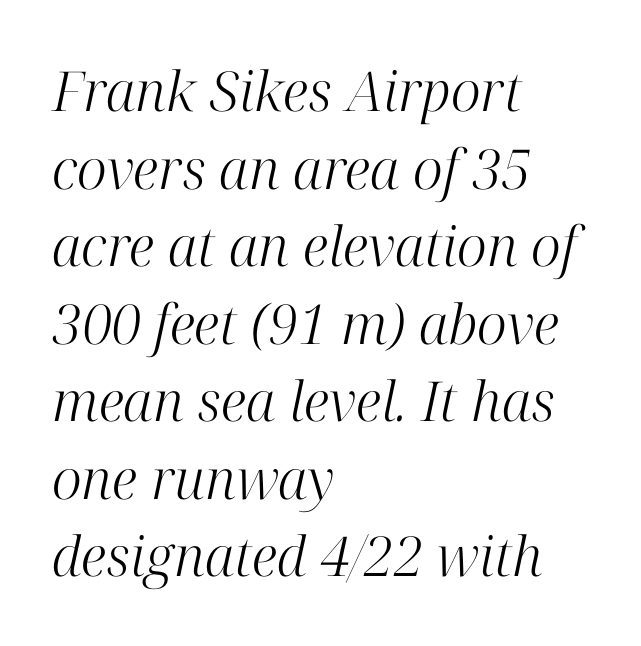
{"serif": "yes", "italic": "yes", "lean": "right", "slant_degrees": 12, "bold": "no", "weight": "light", "width": "normal", "stroke_contrast": "high", "x_height": "medium", "monospaced": "no", "underline": "no", "align": "left", "line_spacing": "normal", "line_spacing_ratio": 1.41, "letter_spacing": "normal", "letter_spacing_em": 0.0, "glyph_px": 55}
